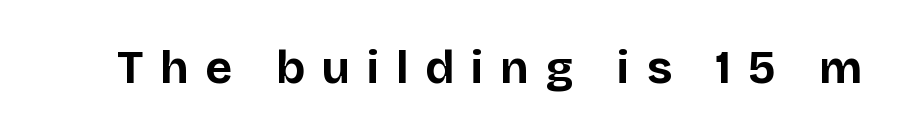
Just letters on the line, the space beneath them empty. The typography opts for an upright posture over an oblique one. Set as a true bold cut, around the 700 mark. You could not count columns in this text — the font is proportionally spaced. Is this a sans? Yes — the strokes have no serifs.
